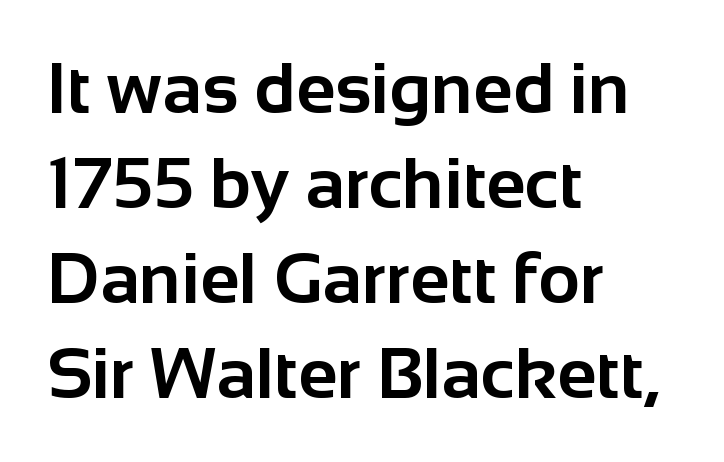
These lines are rendered in a variable-pitch font. Weight check: bold — yes, fully. Style check: upright. The font family rendered here belongs to the sans-serif group. The rows are spaced the way most documents space them. In terms of letterspacing, this is plain default setting.
